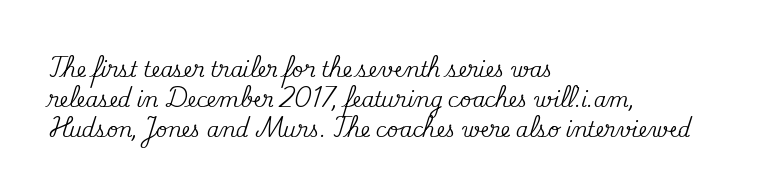
The passage shown has conventional tracking throughout. Is there much room between lines? A standard amount, neither cramped nor airy. Plain, unruled lines of type. Typeset ragged right — the left edge is the straight one.
